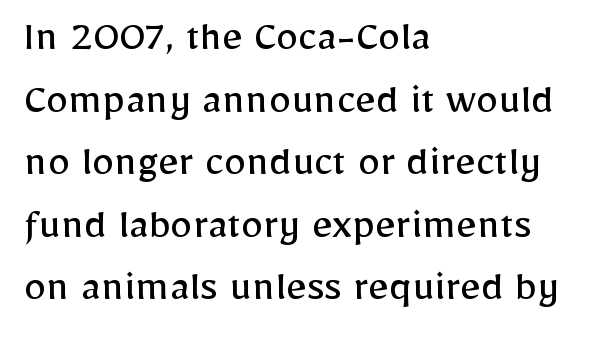
If you drew a line through each stem, it would be perfectly vertical. The tracking reads as untouched default to a designer's eye. Each stroke keeps to a modest, everyday thickness or less. The rendering uses natural spacing where letterforms have individual widths. The glyphs in this specimen are sans serif.
